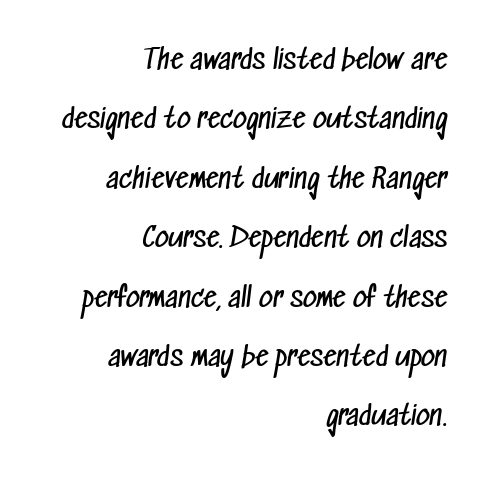
{"bold": "no", "underline": "no", "align": "right", "line_spacing": "loose", "line_spacing_ratio": 2.2, "letter_spacing": "normal", "letter_spacing_em": 0.0, "glyph_px": 27}
